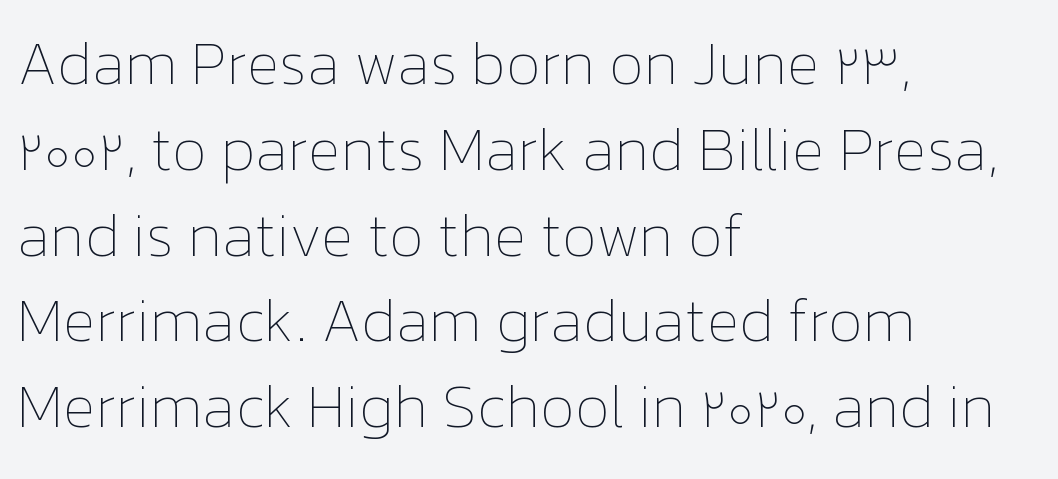
Decoration check: the copy has no underline. The strokes are not fattened; the text isn't bold. Evenly set lines give the paragraph a standard silhouette. The letters advance in unequal steps, a hallmark of proportional type. Is the letter spacing exaggerated? No — it looks like the ordinary default. The typography opts for an upright posture over an oblique one.
